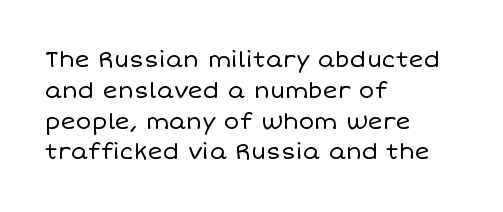
Q: Is the text bold? A: No.
Q: Is the text italic (slanted)? A: No, it is upright.
Q: Is the text underlined? A: No.
Q: How is the paragraph aligned? A: Left-aligned.
Q: Is the spacing between letters normal or unusually wide? A: Normal.
Q: Is the spacing between lines tight, normal or loose? A: Normal.
